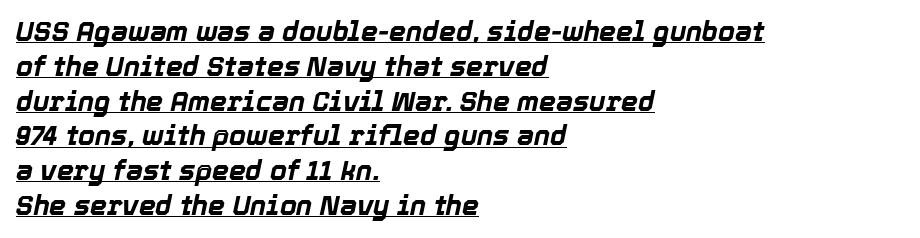
The image shows 27 px bold type, italic (leaning right); set left-aligned, normal line spacing (1.29x), normal letter spacing, underlined.
